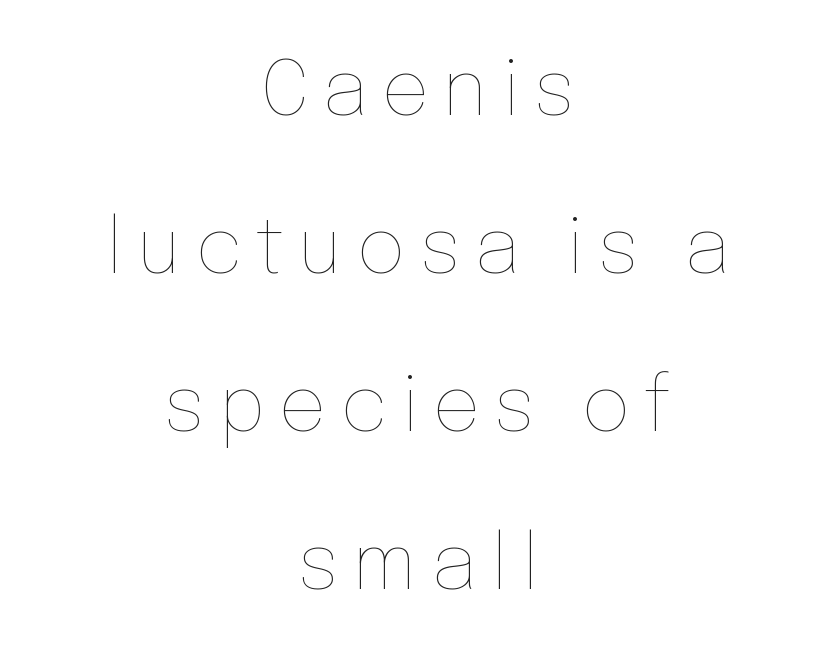
The image shows 76 px thin type, upright; set centered, loose line spacing (2.08x), not underlined; low stroke contrast and a medium x-height.
